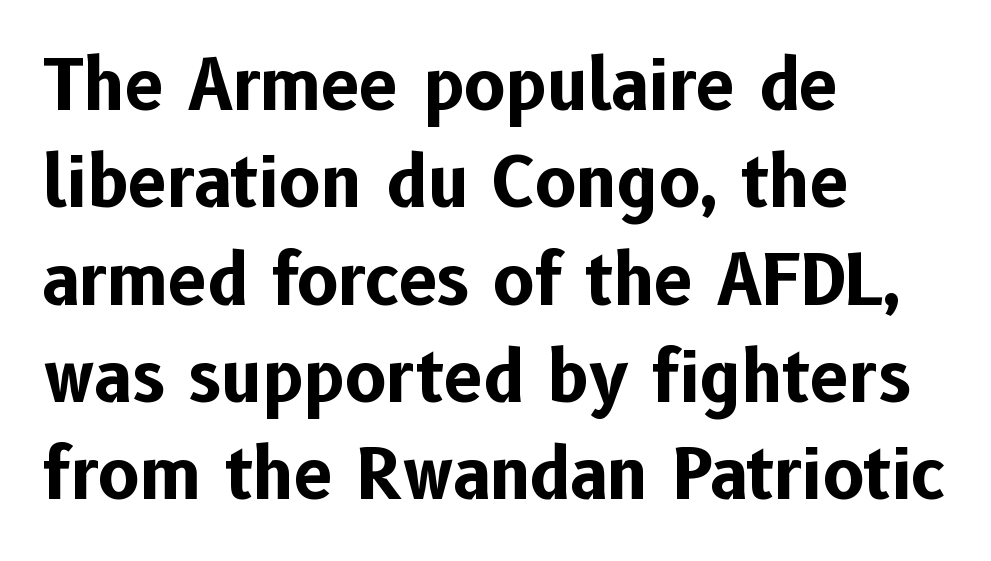
The image shows 69 px bold sans-serif type, upright; set left-aligned, normal line spacing (1.41x), normal letter spacing, not underlined; low stroke contrast and a medium x-height.
